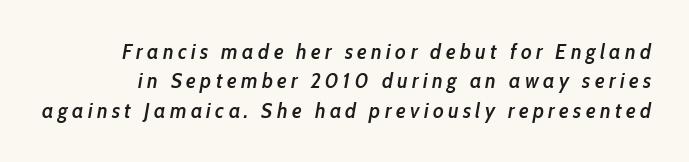
Q: Is the text bold? A: Semi-bold.
Q: Is the text italic (slanted)? A: Yes, it leans right by about 10 degrees.
Q: Is the text underlined? A: No.
Q: Is the spacing between letters normal or unusually wide? A: Unusually wide.
Q: Is the spacing between lines tight, normal or loose? A: Normal.
